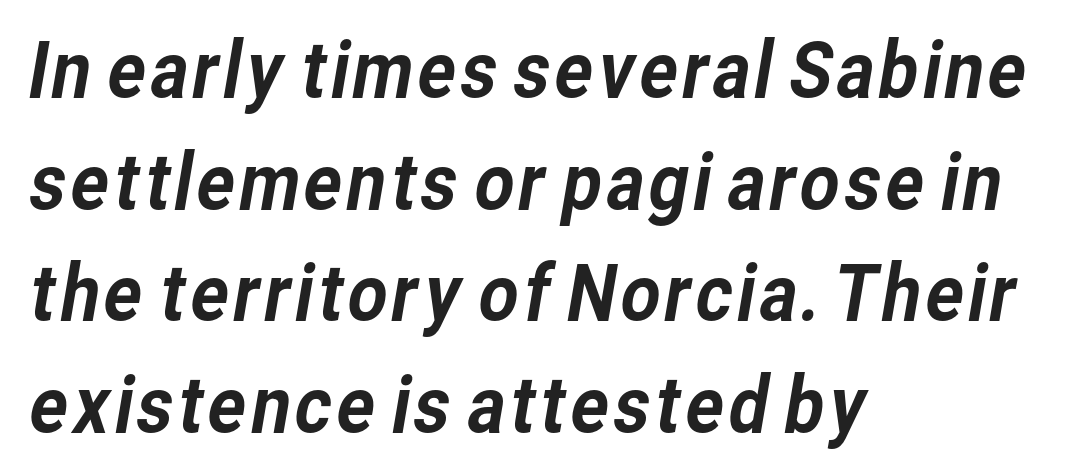
No word sits above an underline. Grotesque or geometric, the face here clearly has no serifs. Compared with a centered layout, this one pins lines to the left instead. The space between consecutive lines is moderate.
